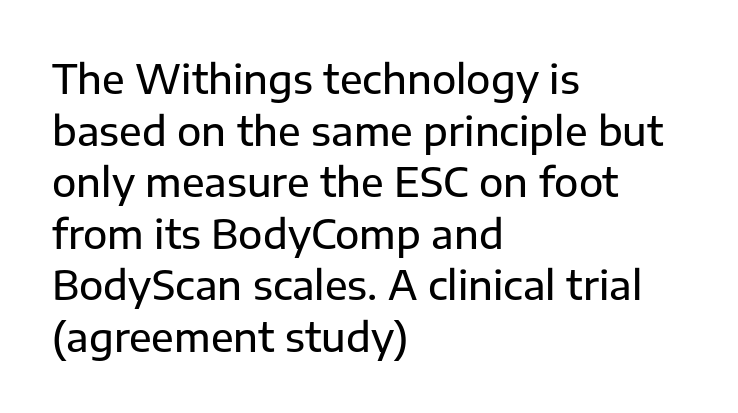
The image shows 40 px sans-serif type, upright; set left-aligned, normal line spacing (1.29x), normal letter spacing, not underlined; low stroke contrast and a medium x-height.
